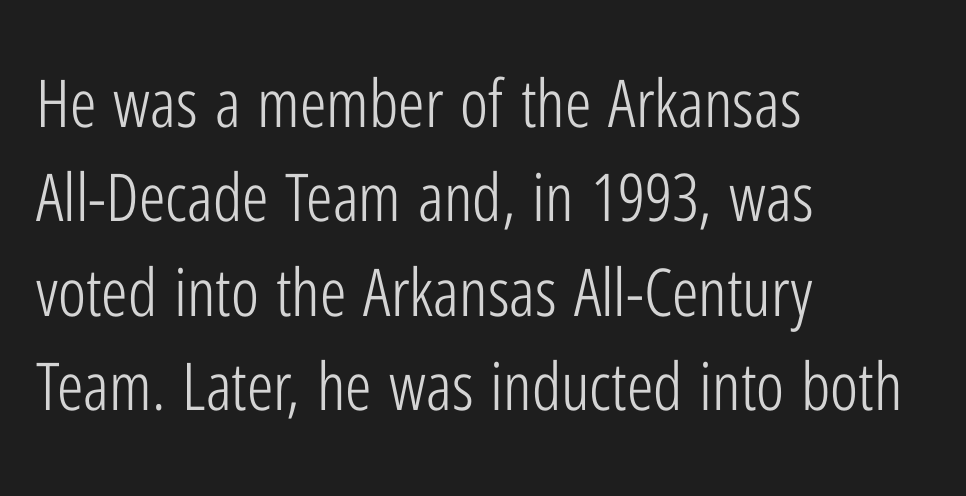
Q: Is the text bold? A: No.
Q: Is the text italic (slanted)? A: No, it is upright.
Q: Is the typeface a serif or a sans-serif typeface? A: Sans-serif.
Q: Is the text underlined? A: No.
Q: How is the paragraph aligned? A: Left-aligned.
Q: Is the spacing between letters normal or unusually wide? A: Normal.
Q: Is the spacing between lines tight, normal or loose? A: Normal.
Q: Width (condensed, normal, or wide)? A: Condensed.
Q: Stroke contrast? A: Low.
Q: x-height? A: Medium.
Q: Monospaced? A: No.
